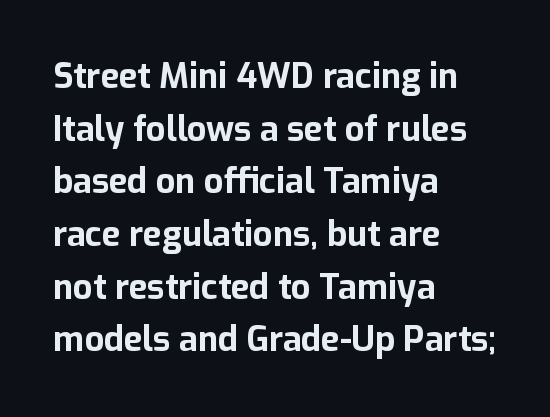
Q: Is the text bold? A: Yes.
Q: Is the text italic (slanted)? A: No, it is upright.
Q: Is the typeface a serif or a sans-serif typeface? A: Sans-serif.
Q: Is the text underlined? A: No.
Q: How is the paragraph aligned? A: Left-aligned.
Q: Is the spacing between letters normal or unusually wide? A: Normal.
Q: Is the spacing between lines tight, normal or loose? A: Normal.
Q: Width (condensed, normal, or wide)? A: Normal.
Q: Stroke contrast? A: Low.
Q: x-height? A: Medium.
Q: Monospaced? A: No.
